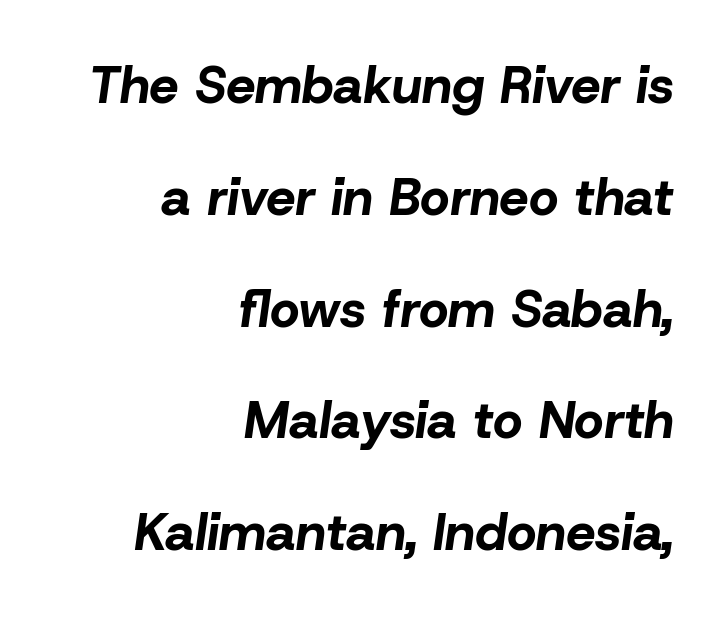
Q: Is the text bold? A: Yes.
Q: Is the text italic (slanted)? A: Yes, it leans right by about 8 degrees.
Q: Is the text underlined? A: No.
Q: How is the paragraph aligned? A: Right-aligned.
Q: Is the spacing between letters normal or unusually wide? A: Normal.
Q: Is the spacing between lines tight, normal or loose? A: Loose.
Q: Width (condensed, normal, or wide)? A: Normal.
Q: Stroke contrast? A: Low.
Q: x-height? A: Medium.
Q: Monospaced? A: No.
